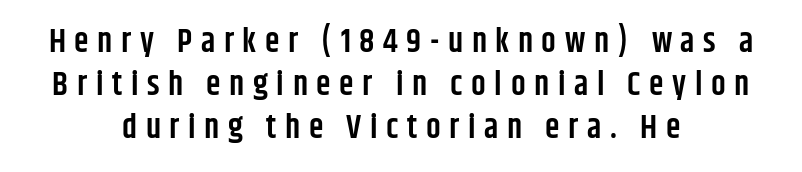
Q: Is the text bold? A: Semi-bold.
Q: Is the text italic (slanted)? A: No, it is upright.
Q: Is the typeface a serif or a sans-serif typeface? A: Sans-serif.
Q: Is the text underlined? A: No.
Q: How is the paragraph aligned? A: Centered.
Q: Is the spacing between letters normal or unusually wide? A: Unusually wide.
Q: Is the spacing between lines tight, normal or loose? A: Normal.
Q: Width (condensed, normal, or wide)? A: Condensed.
Q: Stroke contrast? A: Low.
Q: x-height? A: Large.
Q: Monospaced? A: No.
